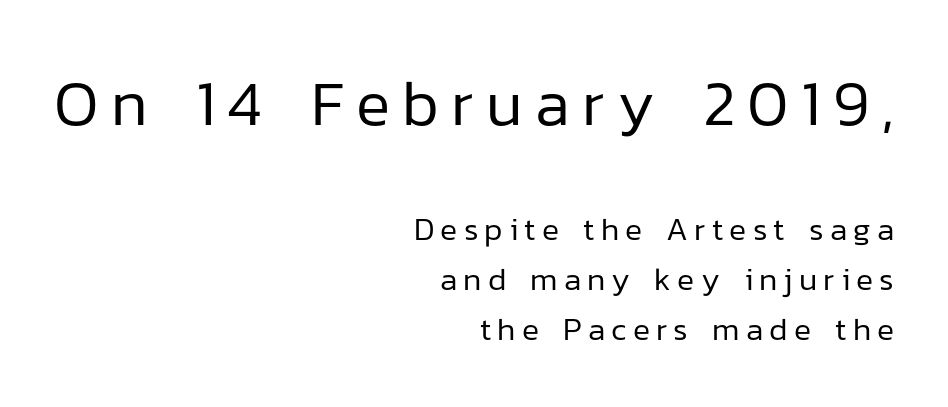
Q: Is the text bold? A: No.
Q: Is the text italic (slanted)? A: No, it is upright.
Q: Is the typeface a serif or a sans-serif typeface? A: Sans-serif.
Q: Is the text underlined? A: No.
Q: How is the paragraph aligned? A: Right-aligned.
Q: Is the spacing between lines tight, normal or loose? A: Normal.
Q: Which block of text is set in a larger size, the first (top) or the second (bottom)? A: The first (top) one.
Q: Width (condensed, normal, or wide)? A: Normal.
Q: Stroke contrast? A: Low.
Q: x-height? A: Medium.
Q: Monospaced? A: No.
